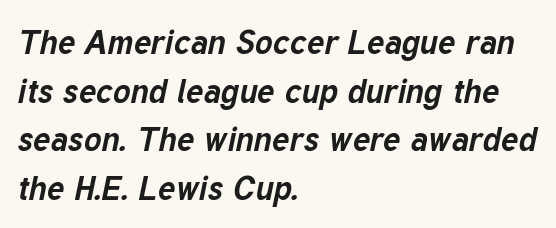
Q: Is the text bold? A: Yes.
Q: Is the text italic (slanted)? A: Yes, it leans right by about 12 degrees.
Q: Is the text underlined? A: No.
Q: How is the paragraph aligned? A: Left-aligned.
Q: Is the spacing between letters normal or unusually wide? A: Normal.
Q: Is the spacing between lines tight, normal or loose? A: Normal.
Q: Width (condensed, normal, or wide)? A: Normal.
Q: Stroke contrast? A: Low.
Q: x-height? A: Medium.
Q: Monospaced? A: No.
